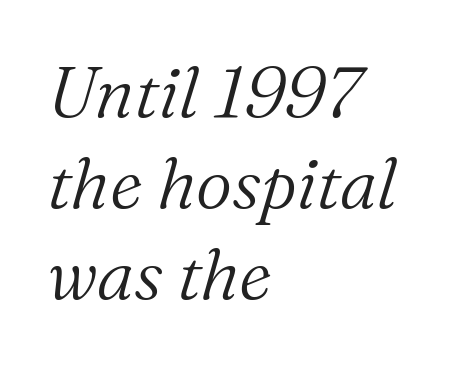
The image shows 71 px light serif type, italic (leaning right); set left-aligned, normal line spacing (1.28x), normal letter spacing, not underlined; medium stroke contrast and a medium x-height.
